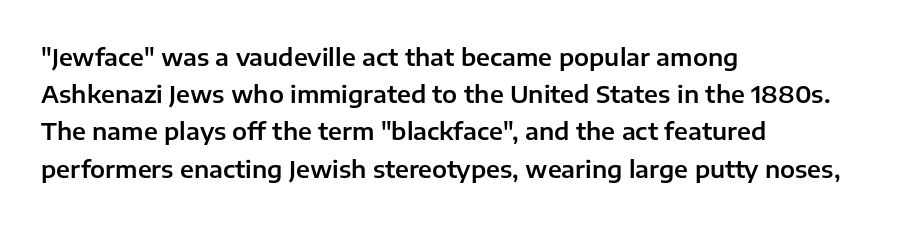
The image shows 24 px text type, upright; set left-aligned, normal line spacing (1.55x), normal letter spacing, not underlined.
